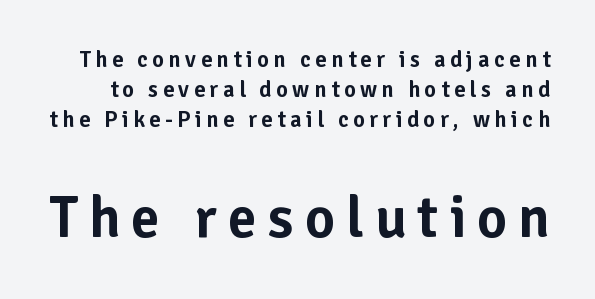
{"serif": "no", "italic": "no", "width": "normal", "stroke_contrast": "low", "x_height": "medium", "monospaced": "no", "underline": "no", "line_spacing": "normal", "line_spacing_ratio": 1.31, "larger_block": "second", "size_ratio": 2.52, "glyph_px": 58}
